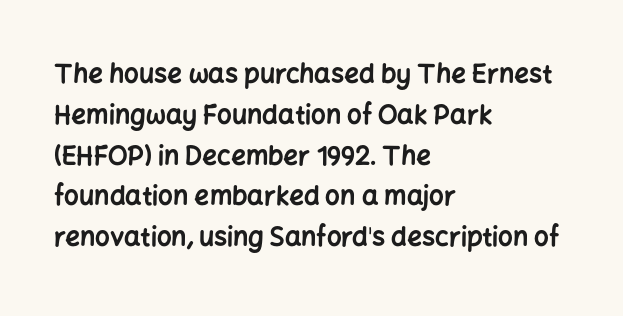
The image shows 26 px bold type, upright; set left-aligned, normal line spacing (1.57x), normal letter spacing, not underlined.
